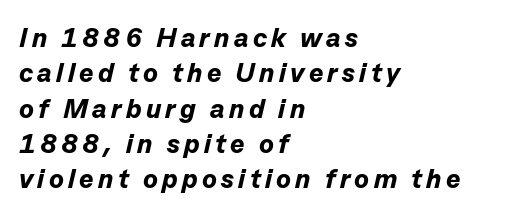
The image shows 27 px bold type, italic (leaning right); set left-aligned, normal line spacing (1.31x), not underlined.
